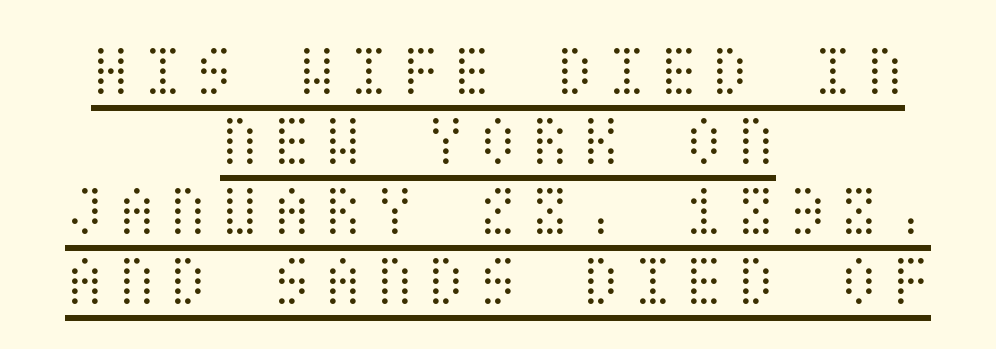
Weight: regular or lighter. Unlike italic type, these characters show no tilt at all. Honestly, the underline is the first thing you notice here. The leading is snug, giving the passage a crowded texture. Leftover space on each line is divided equally before and after the words.
